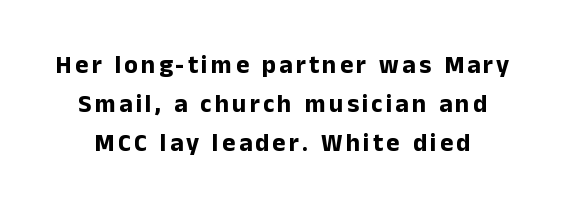
{"italic": "no", "bold": "yes", "underline": "no", "line_spacing": "normal", "line_spacing_ratio": 1.57, "glyph_px": 25}
